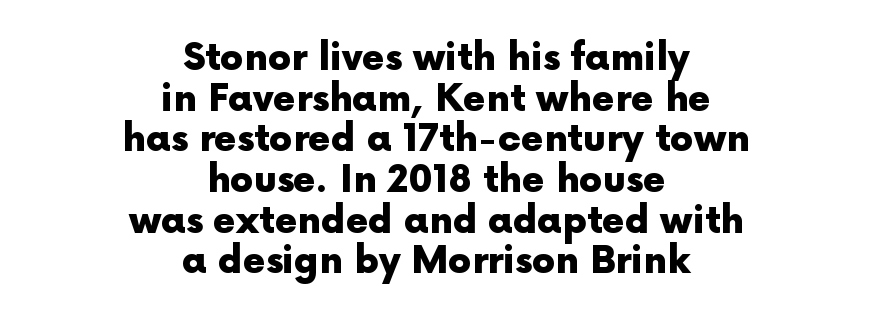
The image shows 37 px heavy sans-serif type, upright; set centered, tight line spacing (1.1x), normal letter spacing, not underlined; a medium x-height.
